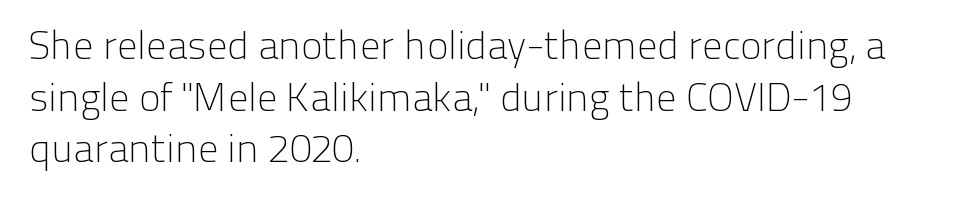
{"serif": "no", "italic": "no", "bold": "no", "weight": "light", "width": "normal", "stroke_contrast": "low", "x_height": "medium", "monospaced": "no", "underline": "no", "align": "left", "line_spacing": "normal", "line_spacing_ratio": 1.29, "letter_spacing": "normal", "letter_spacing_em": 0.0, "glyph_px": 40}
